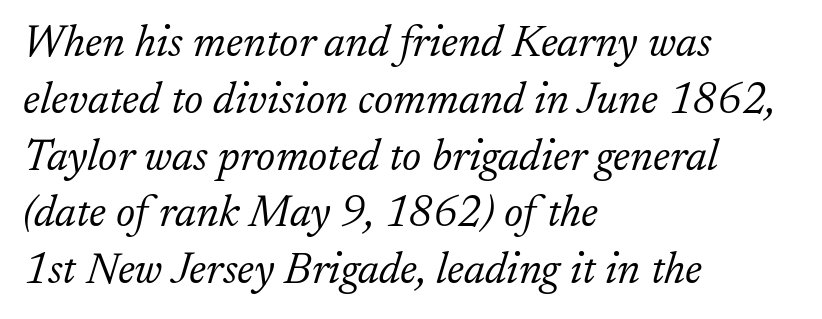
Q: Is the text bold? A: No.
Q: Is the text italic (slanted)? A: Yes, it leans right by about 17 degrees.
Q: Is the typeface a serif or a sans-serif typeface? A: Serif.
Q: Is the text underlined? A: No.
Q: How is the paragraph aligned? A: Left-aligned.
Q: Is the spacing between letters normal or unusually wide? A: Normal.
Q: Is the spacing between lines tight, normal or loose? A: Normal.
Q: Width (condensed, normal, or wide)? A: Normal.
Q: Stroke contrast? A: Low.
Q: x-height? A: Small.
Q: Monospaced? A: No.
